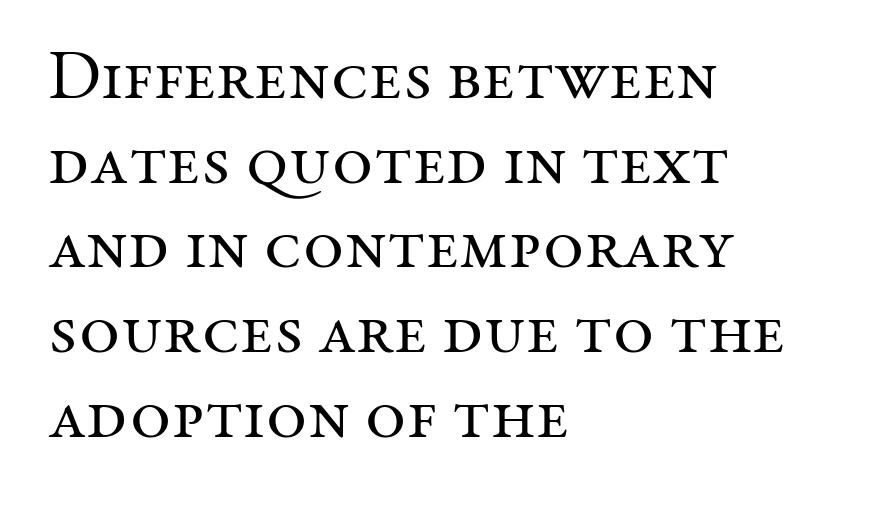
The image shows 70 px regular-weight serif type, upright; set left-aligned, line spacing 1.21x, normal letter spacing, not underlined; medium stroke contrast and a medium x-height.
